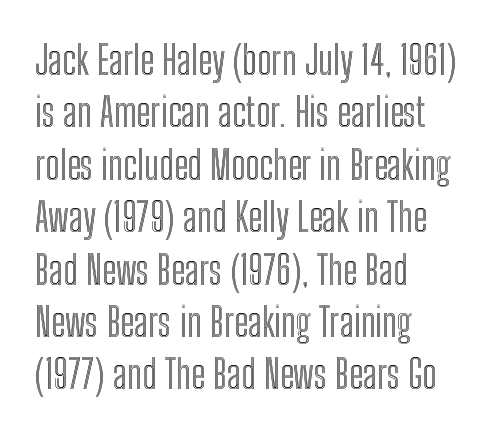
The image shows 40 px condensed type, upright; set left-aligned, normal line spacing (1.31x), normal letter spacing, not underlined; a medium x-height.
